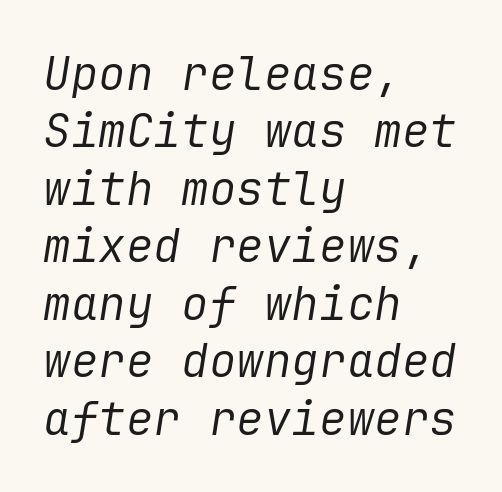
Notice how the passage keeps a crisp vertical edge on the left only. Stems and bowls with no extra thickness — not bold. Type without underlining. Compared with typical body copy, the letter spacing here is the same. Rendered with sloped, italic letterforms. Quick note: interline space is typical.
